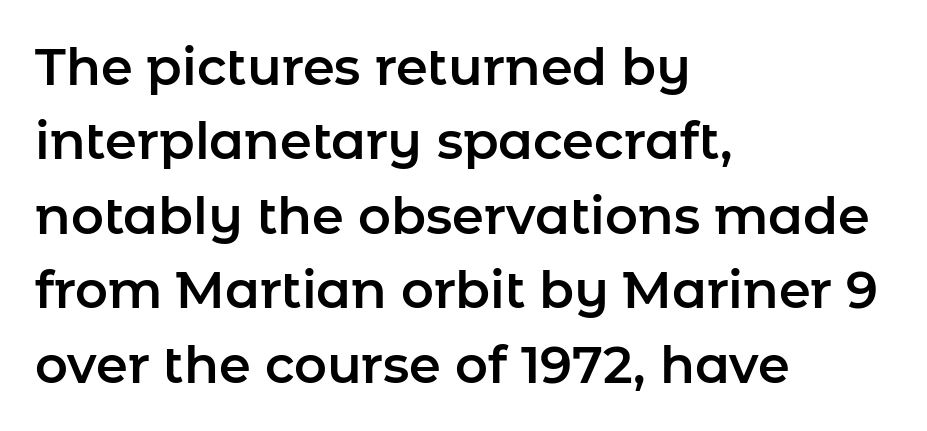
The image shows 51 px sans-serif type, upright; set left-aligned, normal line spacing (1.46x), normal letter spacing, not underlined; low stroke contrast and a medium x-height.
